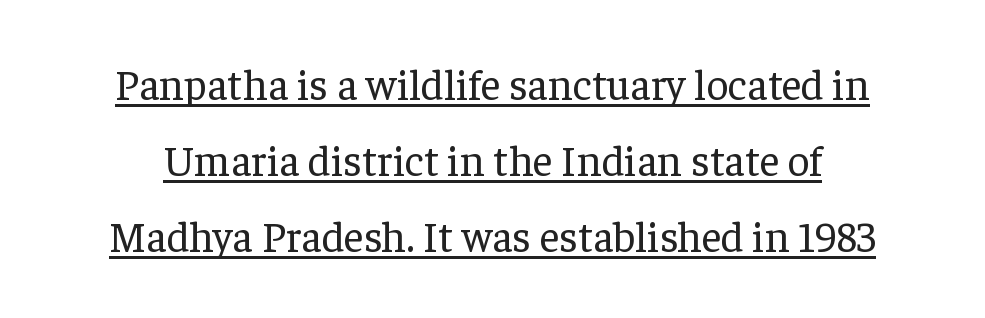
Q: Is the text bold? A: No.
Q: Is the text italic (slanted)? A: No, it is upright.
Q: Is the typeface a serif or a sans-serif typeface? A: Serif.
Q: Is the text underlined? A: Yes.
Q: Is the spacing between letters normal or unusually wide? A: Normal.
Q: Width (condensed, normal, or wide)? A: Normal.
Q: Stroke contrast? A: Low.
Q: x-height? A: Medium.
Q: Monospaced? A: No.
